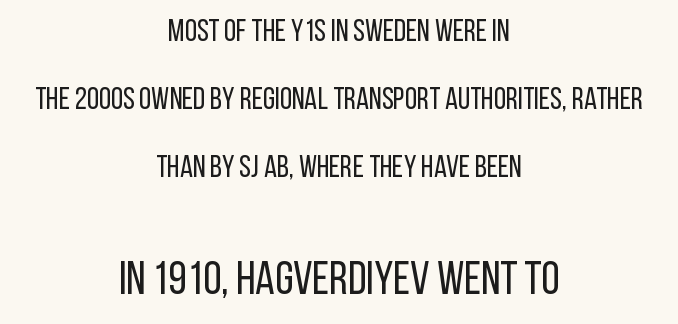
{"serif": "no", "italic": "no", "bold": "no", "weight": "regular", "width": "condensed", "stroke_contrast": "low", "x_height": "large", "monospaced": "no", "underline": "no", "align": "center", "line_spacing": "loose", "line_spacing_ratio": 2.19, "letter_spacing": "normal", "letter_spacing_em": 0.0, "larger_block": "second", "size_ratio": 1.52, "glyph_px": 47}
